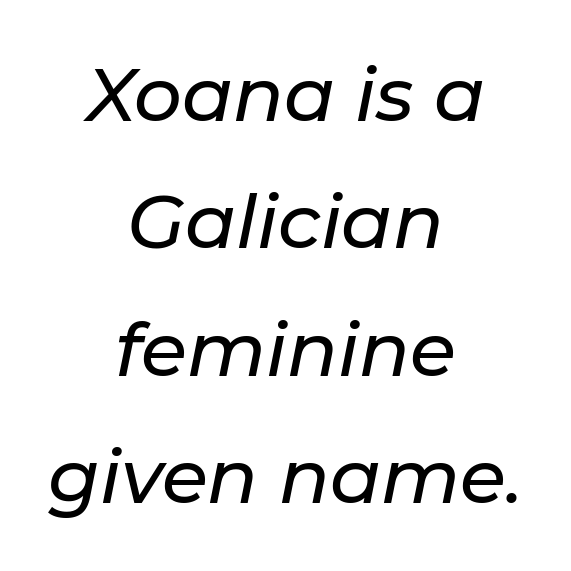
{"italic": "yes", "lean": "right", "slant_degrees": 11, "width": "normal", "stroke_contrast": "low", "x_height": "medium", "monospaced": "no", "underline": "no", "align": "center", "line_spacing": "normal", "line_spacing_ratio": 1.7, "letter_spacing": "normal", "letter_spacing_em": 0.0, "glyph_px": 75}
